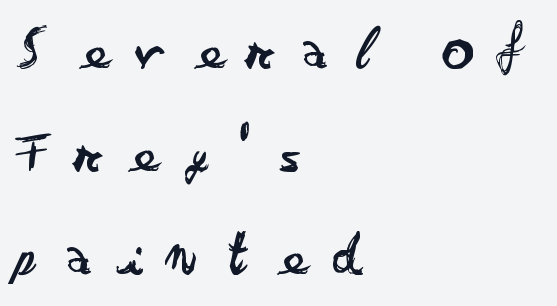
The image shows 61 px regular-weight, wide sans-serif type, upright; set left-aligned, normal line spacing (1.69x), unusually wide letter spacing (+0.48 em), not underlined; low stroke contrast and a small x-height.
